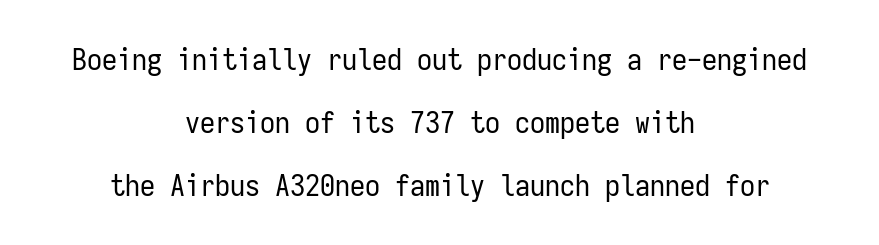
The image shows 30 px regular-weight, condensed sans-serif type, upright, monospaced; set centered, loose line spacing (2.1x), normal letter spacing, not underlined; low stroke contrast and a medium x-height.
